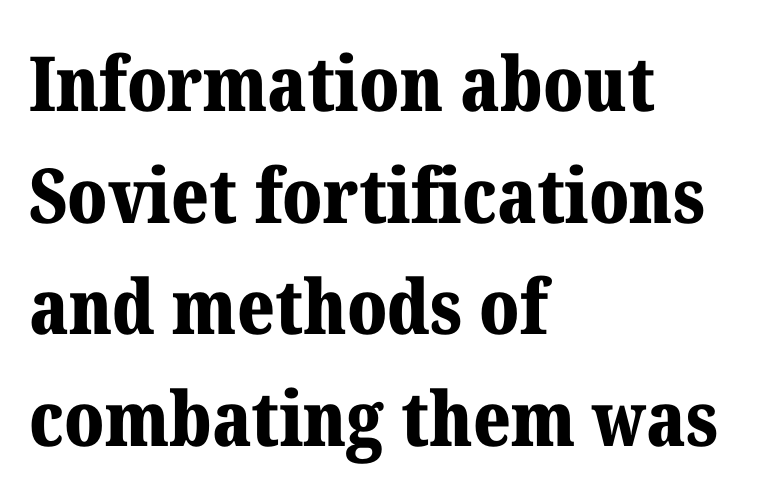
The image shows 76 px bold serif type, upright; set left-aligned, normal line spacing (1.47x), normal letter spacing, not underlined; medium stroke contrast and a medium x-height.
